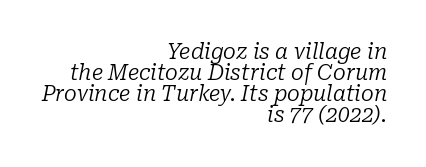
{"italic": "yes", "lean": "right", "slant_degrees": 10, "bold": "no", "underline": "no", "align": "right", "line_spacing": "tight", "line_spacing_ratio": 1.0, "letter_spacing": "normal", "letter_spacing_em": 0.0, "glyph_px": 21}
